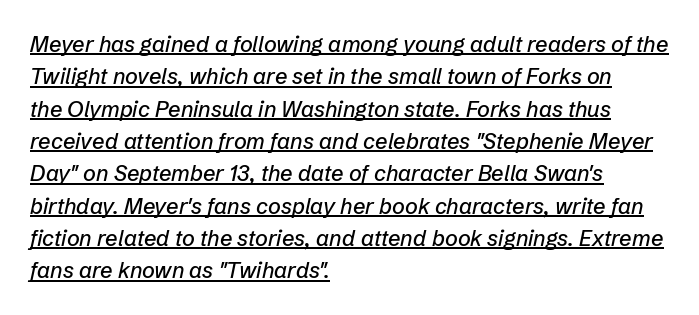
Q: Is the text italic (slanted)? A: Yes, it leans right by about 12 degrees.
Q: Is the text underlined? A: Yes.
Q: How is the paragraph aligned? A: Left-aligned.
Q: Is the spacing between letters normal or unusually wide? A: Normal.
Q: Is the spacing between lines tight, normal or loose? A: Normal.
